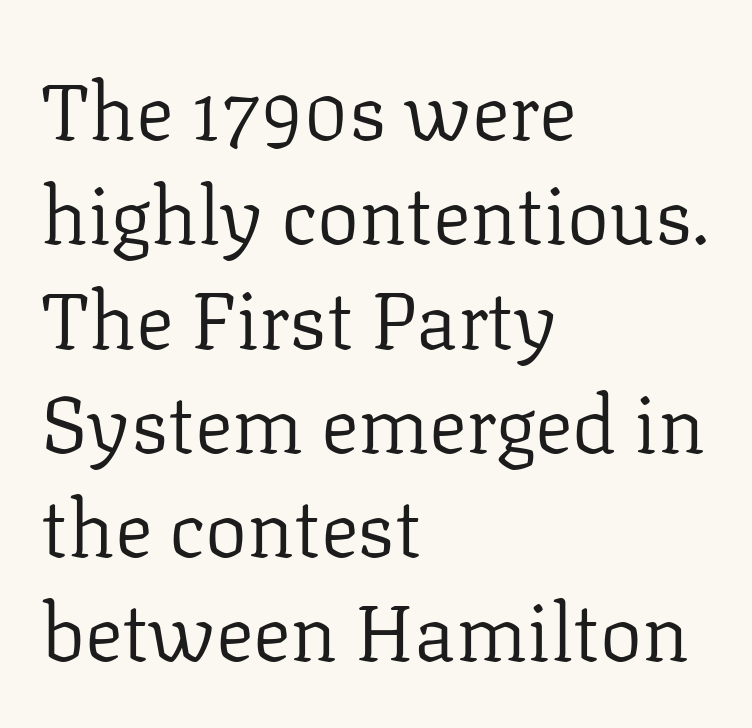
A typesetter would mark this as roman, not italic. A clean baseline with only descenders dipping below it. Varying glyph widths throughout — classic text-font behaviour. This sample uses plain, unmodified letter spacing. All the whitespace from short lines collects on the right. Vertical stems look standard width or narrower in stroke.
